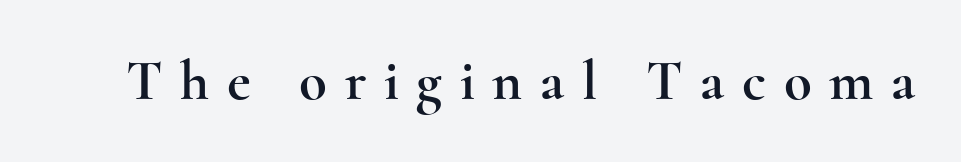
The image shows 57 px wide serif type, upright; set unusually wide letter spacing (+0.31 em), not underlined; a small x-height.
